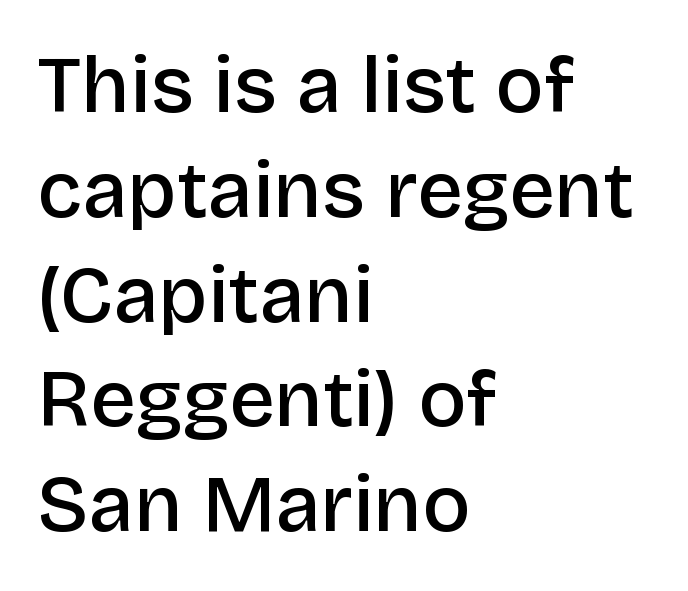
Summary of vertical rhythm: regular, with standard interline spacing. This is moderately heavy type, rendered in semibold. Observe the ordinary spacing: letters are neighbours, not strangers. Posture: upright roman. Only glyphs here, with clear space below each row.
